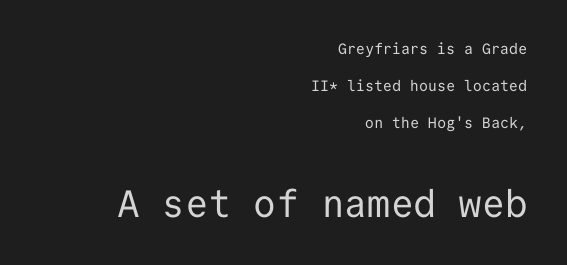
{"serif": "no", "italic": "no", "bold": "no", "weight": "regular", "width": "normal", "stroke_contrast": "low", "x_height": "medium", "monospaced": "yes", "underline": "no", "align": "right", "line_spacing": "loose", "line_spacing_ratio": 2.47, "letter_spacing": "normal", "letter_spacing_em": 0.0, "larger_block": "second", "size_ratio": 2.53, "glyph_px": 38}
